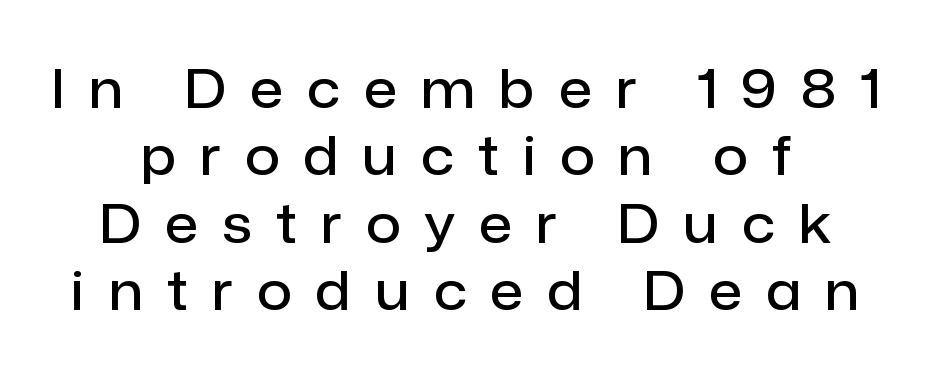
Anything drawn beneath the words? Only blank space. Caption: semibold face, moderately heavy strokes. The face used here is proportionally spaced, like ordinary book or web type. The passage shown is typeset with a sans-serif family. A typesetter would call this heavily tracked-out type. Casual observation: everything's sitting right in the middle.
